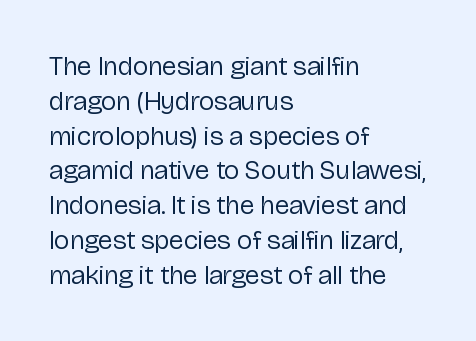
The image shows 27 px text type, upright; set left-aligned, normal line spacing (1.29x), normal letter spacing, not underlined.
